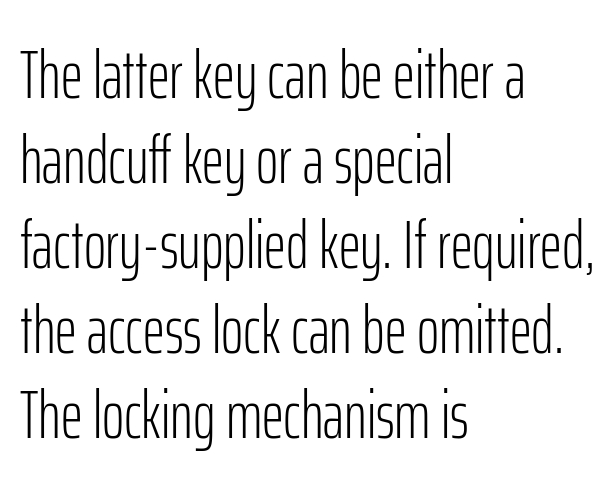
Q: Is the text bold? A: No.
Q: Is the text italic (slanted)? A: No, it is upright.
Q: Is the typeface a serif or a sans-serif typeface? A: Sans-serif.
Q: Is the text underlined? A: No.
Q: How is the paragraph aligned? A: Left-aligned.
Q: Is the spacing between letters normal or unusually wide? A: Normal.
Q: Is the spacing between lines tight, normal or loose? A: Normal.
Q: Width (condensed, normal, or wide)? A: Condensed.
Q: Stroke contrast? A: Low.
Q: x-height? A: Medium.
Q: Monospaced? A: No.
